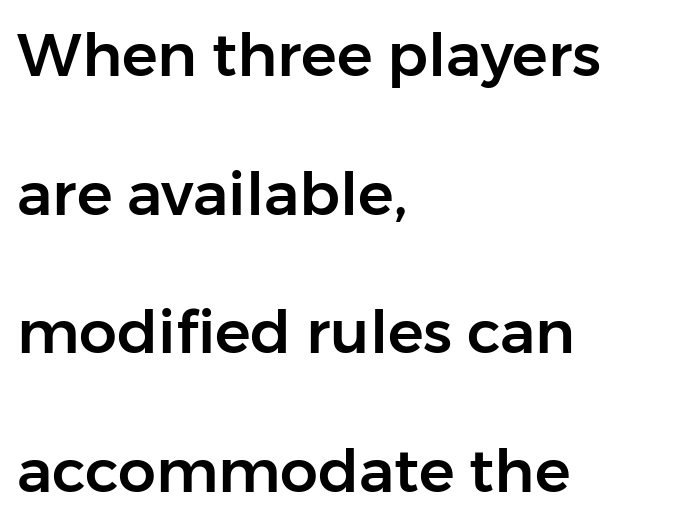
Q: Is the text italic (slanted)? A: No, it is upright.
Q: Is the typeface a serif or a sans-serif typeface? A: Sans-serif.
Q: Is the text underlined? A: No.
Q: How is the paragraph aligned? A: Left-aligned.
Q: Is the spacing between letters normal or unusually wide? A: Normal.
Q: Is the spacing between lines tight, normal or loose? A: Loose.
Q: Width (condensed, normal, or wide)? A: Normal.
Q: Stroke contrast? A: Low.
Q: x-height? A: Medium.
Q: Monospaced? A: No.
